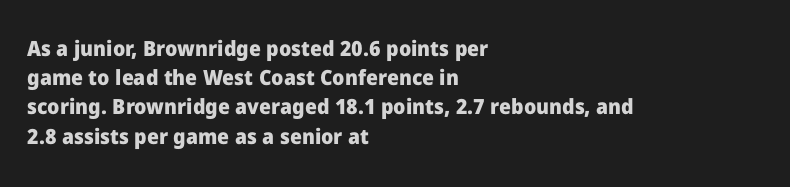
The image shows 21 px bold type, upright; set left-aligned, normal line spacing (1.39x), normal letter spacing, not underlined.
